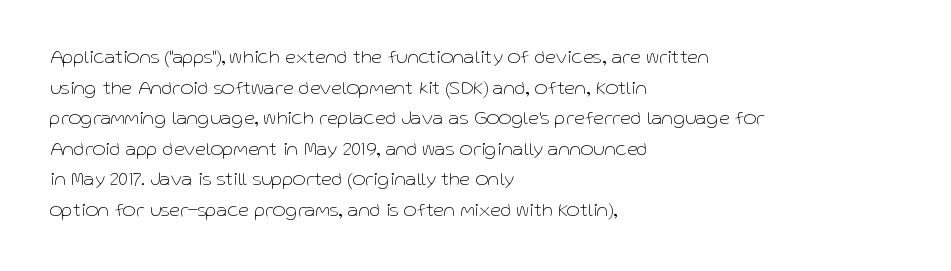
If you drew a line through each stem, it would be perfectly vertical. Students, observe: this is what conventionally led text looks like. Alignment: flush left. Decoration check: the copy has no underline.
